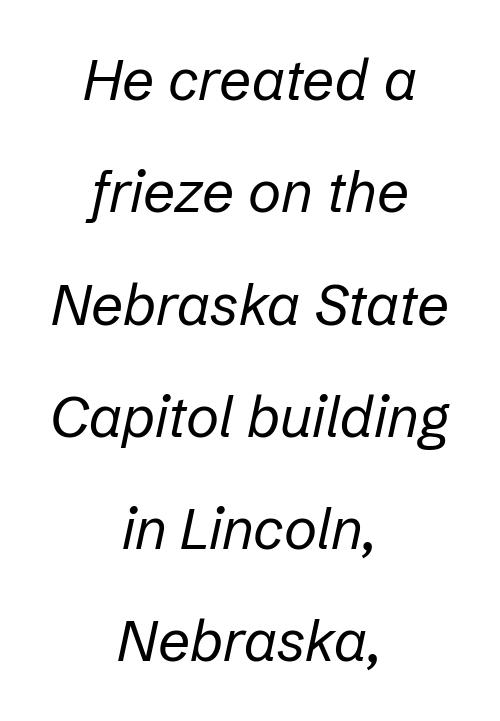
The image shows 57 px regular-weight type, italic (leaning right); set centered, loose line spacing (1.97x), normal letter spacing, not underlined; low stroke contrast and a medium x-height.
